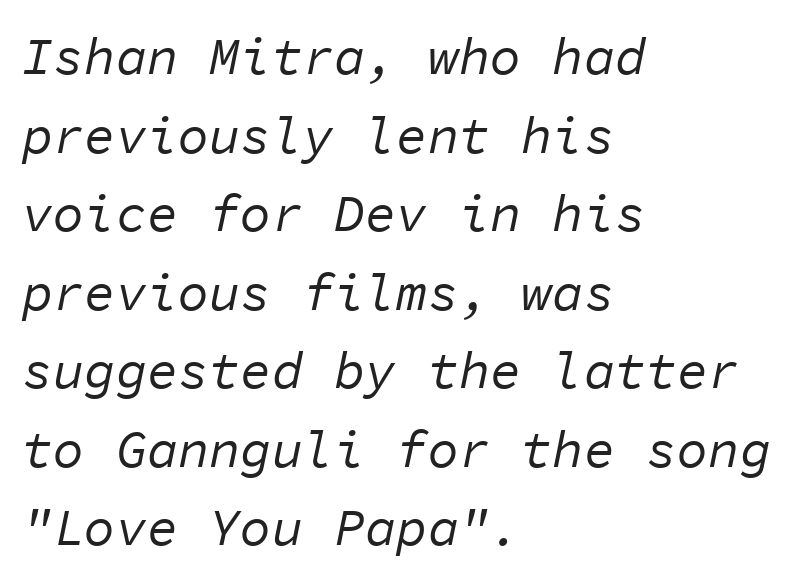
Q: Is the text bold? A: No.
Q: Is the text italic (slanted)? A: Yes, it leans right by about 11 degrees.
Q: Is the text underlined? A: No.
Q: How is the paragraph aligned? A: Left-aligned.
Q: Is the spacing between letters normal or unusually wide? A: Normal.
Q: Is the spacing between lines tight, normal or loose? A: Normal.
Q: Width (condensed, normal, or wide)? A: Normal.
Q: Stroke contrast? A: Low.
Q: x-height? A: Medium.
Q: Monospaced? A: Yes.
